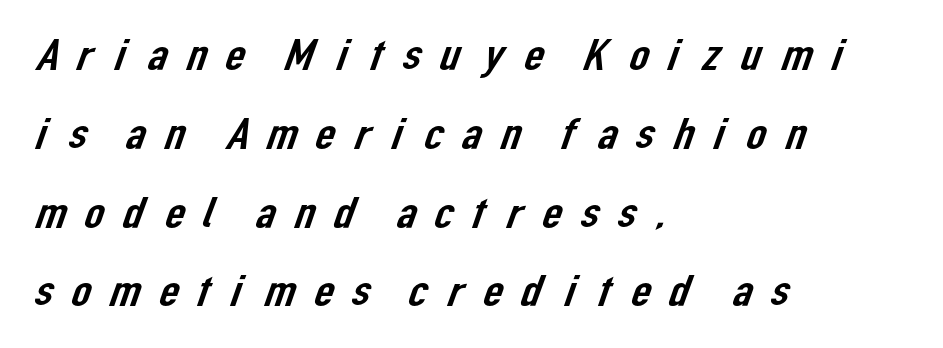
Q: Is the typeface a serif or a sans-serif typeface? A: Sans-serif.
Q: Is the text underlined? A: No.
Q: How is the paragraph aligned? A: Left-aligned.
Q: Is the spacing between letters normal or unusually wide? A: Unusually wide.
Q: Width (condensed, normal, or wide)? A: Normal.
Q: Stroke contrast? A: Low.
Q: x-height? A: Medium.
Q: Monospaced? A: No.
